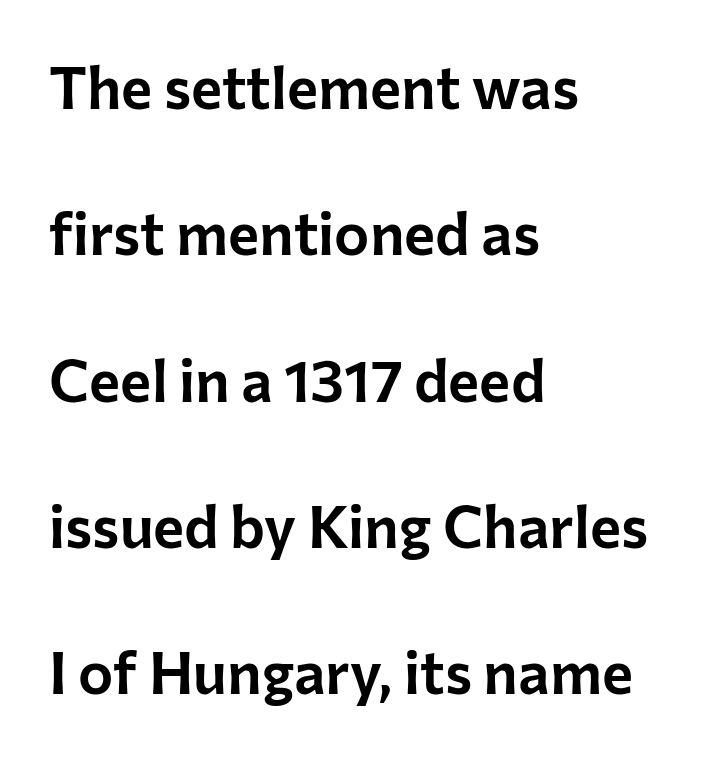
Q: Is the text italic (slanted)? A: No, it is upright.
Q: Is the typeface a serif or a sans-serif typeface? A: Sans-serif.
Q: Is the text underlined? A: No.
Q: How is the paragraph aligned? A: Left-aligned.
Q: Is the spacing between letters normal or unusually wide? A: Normal.
Q: Is the spacing between lines tight, normal or loose? A: Loose.
Q: Width (condensed, normal, or wide)? A: Normal.
Q: Stroke contrast? A: Low.
Q: x-height? A: Medium.
Q: Monospaced? A: No.
